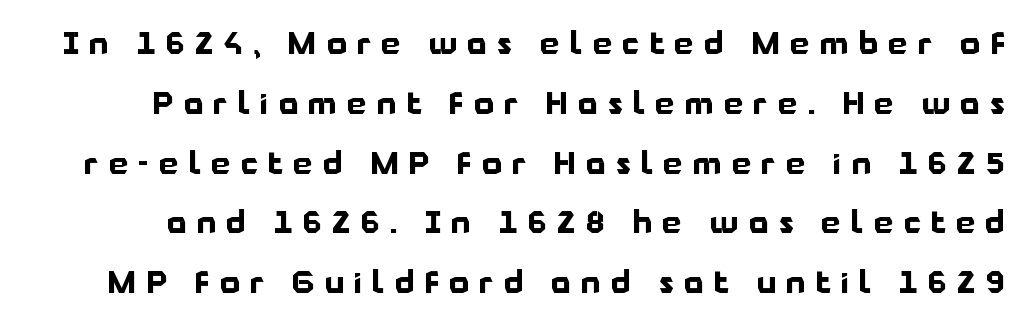
You can tell from the bare stems that sans-serif type was used. Is there much room between lines? Yes — plenty of vertical air separates them. Looks like regular typesetting: each glyph gets only the width it needs. Thick stems and heavy bowls — unmistakably bold. Designer's note — italics off, roman on.
